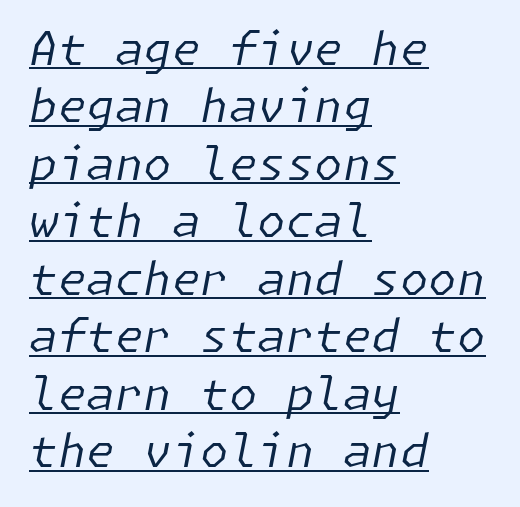
Q: Is the text bold? A: No.
Q: Is the text italic (slanted)? A: Yes, it leans right by about 11 degrees.
Q: Is the text underlined? A: Yes.
Q: How is the paragraph aligned? A: Left-aligned.
Q: Is the spacing between letters normal or unusually wide? A: Normal.
Q: Is the spacing between lines tight, normal or loose? A: Normal.
Q: Width (condensed, normal, or wide)? A: Normal.
Q: Stroke contrast? A: Low.
Q: x-height? A: Medium.
